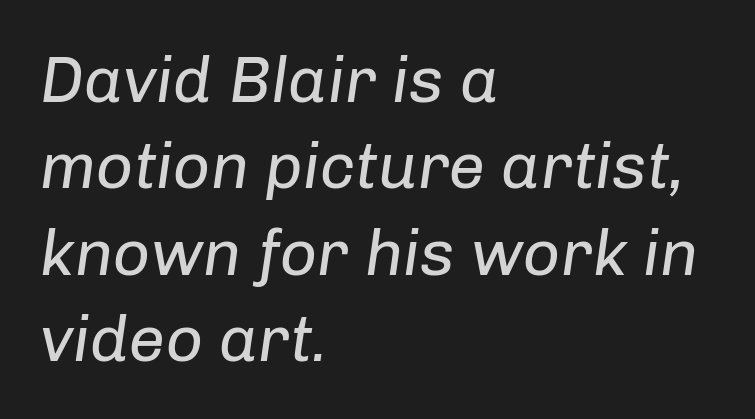
The image shows 65 px regular-weight type, italic (leaning right); set left-aligned, normal line spacing (1.33x), normal letter spacing, not underlined; low stroke contrast and a medium x-height.
